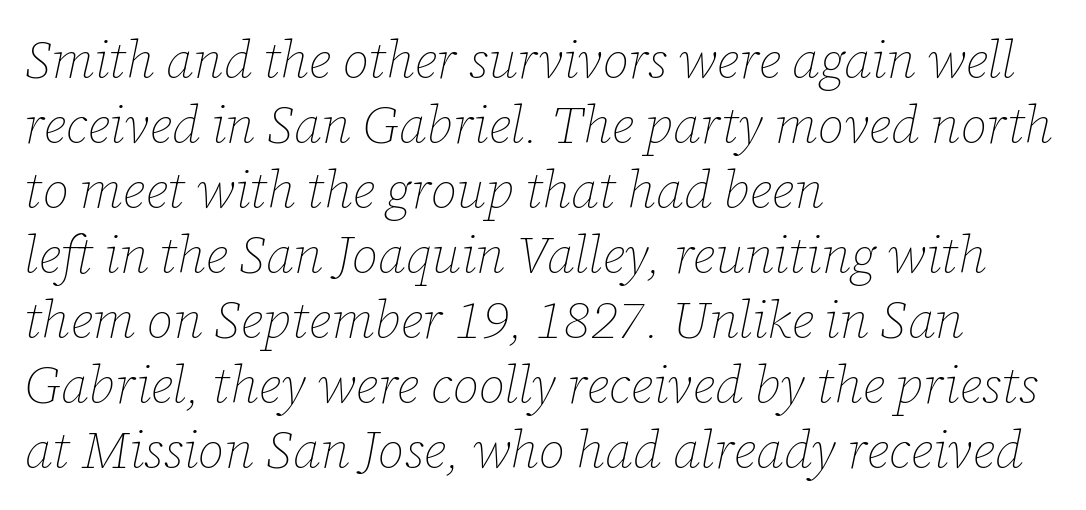
The lettering tilts uniformly, giving the passage an italic look. Visually the block forms a straight wall on the left and a jagged coastline on the right. The face used here is proportionally spaced, like ordinary book or web type. Is the type heavy? It reads as light-to-regular instead. A normal amount of white space separates one row of letters from the next. Anything drawn beneath the words? Only blank space.
